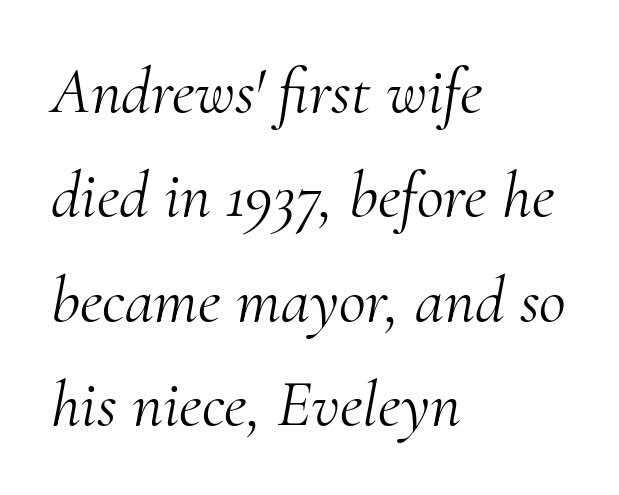
Q: Is the text bold? A: No.
Q: Is the text italic (slanted)? A: Yes, it leans right by about 10 degrees.
Q: Is the typeface a serif or a sans-serif typeface? A: Serif.
Q: Is the text underlined? A: No.
Q: How is the paragraph aligned? A: Left-aligned.
Q: Is the spacing between letters normal or unusually wide? A: Normal.
Q: Is the spacing between lines tight, normal or loose? A: Normal.
Q: Width (condensed, normal, or wide)? A: Normal.
Q: Stroke contrast? A: Medium.
Q: x-height? A: Small.
Q: Monospaced? A: No.
